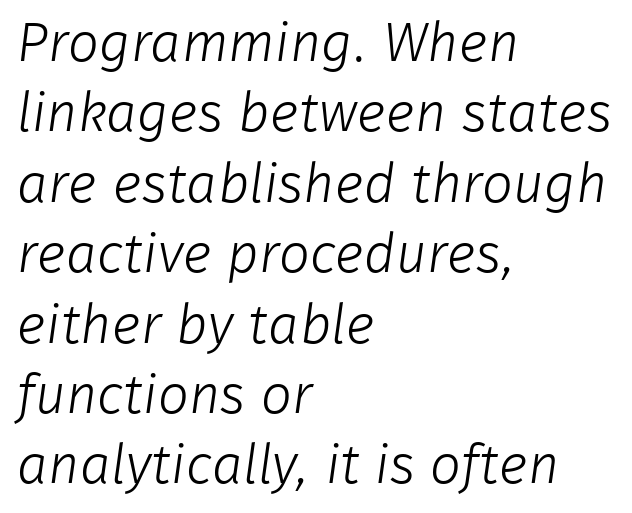
The image shows 55 px light sans-serif type; set left-aligned, normal line spacing (1.28x), normal letter spacing, not underlined; low stroke contrast and a medium x-height.
